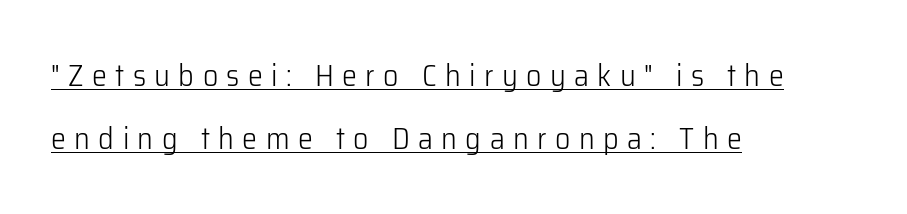
{"serif": "no", "italic": "no", "bold": "no", "weight": "light", "width": "normal", "stroke_contrast": "low", "x_height": "medium", "monospaced": "no", "underline": "yes", "align": "left", "line_spacing": "loose", "line_spacing_ratio": 2.09, "letter_spacing": "wide", "letter_spacing_em": 0.28, "glyph_px": 30}
